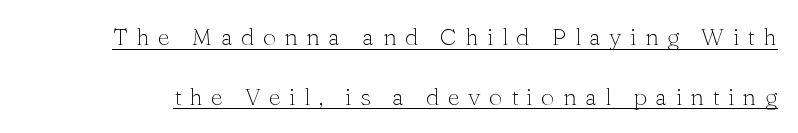
It's the straight-up-and-down kind of type. Caption: lettering with a line underneath. Vertical stems look standard width or narrower in stroke. Tracking value appears strongly positive — letters spread wide.
